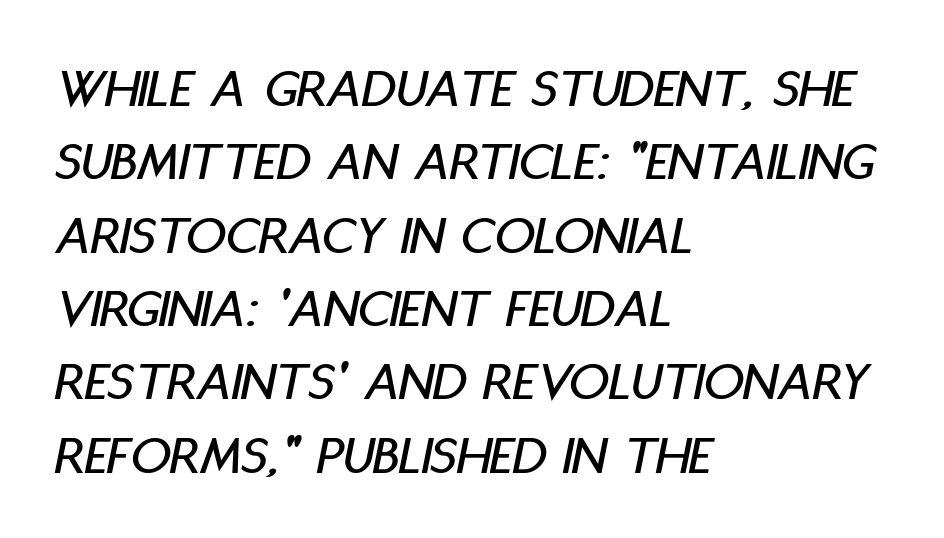
The image shows 56 px condensed type, italic (leaning right); set left-aligned, normal line spacing (1.31x), normal letter spacing, not underlined; low stroke contrast and a large x-height.
